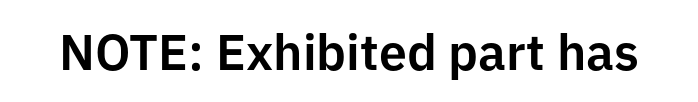
The rendering shows plain stroke endings on the letterforms — a sans-serif design. Clear beneath every line of the passage. Every character sits straight up, as roman type does. Here the designer chose a conventional face with non-uniform glyph widths. This rendering leaves character spacing at its baseline value.
